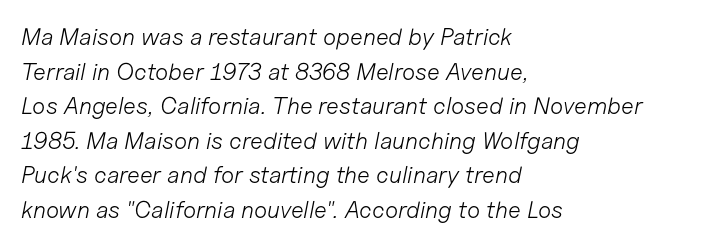
The image shows 24 px text type, italic (leaning right); set left-aligned, normal line spacing (1.44x), normal letter spacing, not underlined.
